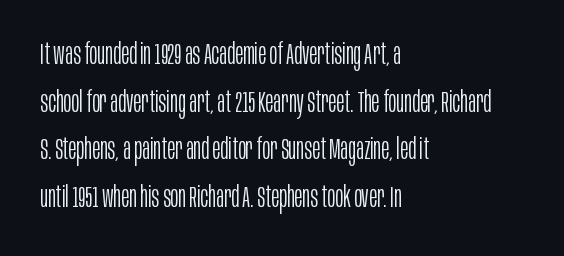
The image shows 30 px light, condensed sans-serif type, upright; set left-aligned, normal line spacing (1.59x), normal letter spacing, not underlined; low stroke contrast and a large x-height.
